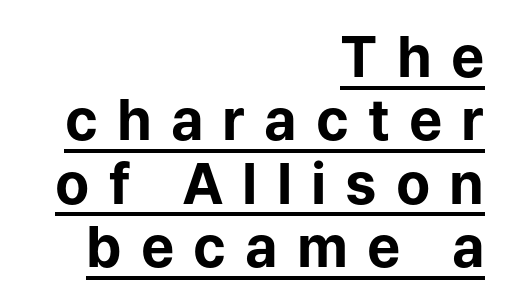
Q: Is the text bold? A: Yes.
Q: Is the text italic (slanted)? A: No, it is upright.
Q: Is the typeface a serif or a sans-serif typeface? A: Sans-serif.
Q: Is the text underlined? A: Yes.
Q: How is the paragraph aligned? A: Right-aligned.
Q: Is the spacing between letters normal or unusually wide? A: Unusually wide.
Q: Is the spacing between lines tight, normal or loose? A: Tight.
Q: Width (condensed, normal, or wide)? A: Normal.
Q: Stroke contrast? A: Low.
Q: x-height? A: Medium.
Q: Monospaced? A: No.
